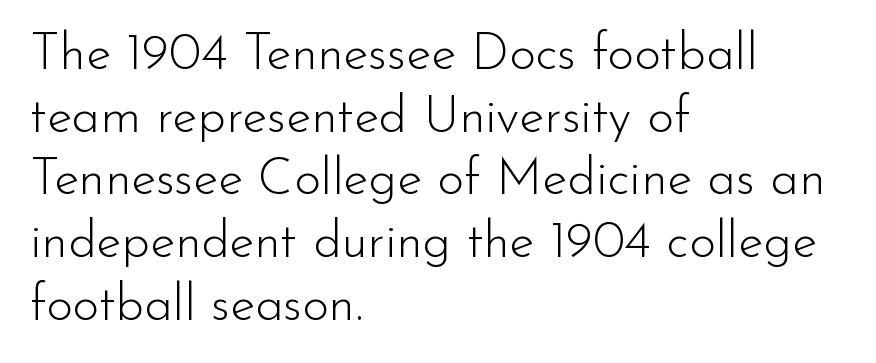
Posture: straight, roman, zero tilt. The passage shown is typed in a proportional face where columns would drift. Lines of text with bare space underneath. Caption: face not bold, strokes unweighted. This sample uses a sans-serif face.
